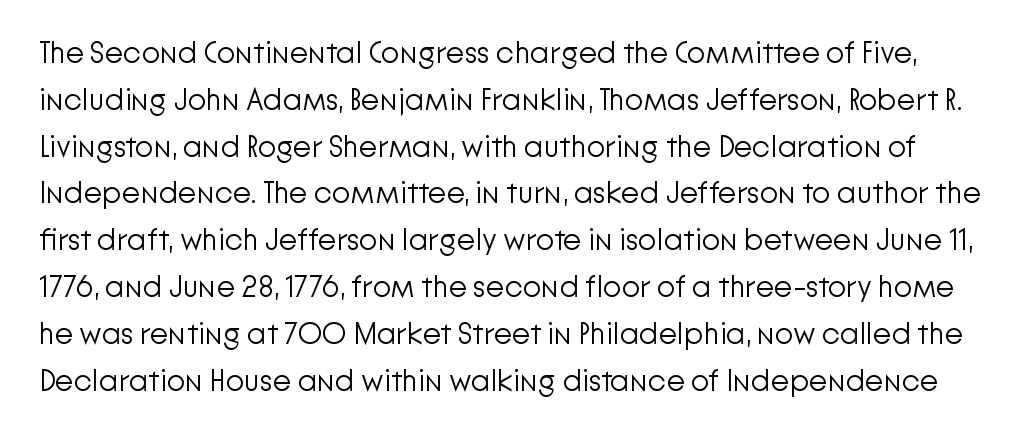
Horizontal bands of white between lines are of average thickness. Each letter's strokes conclude bluntly, with no projecting serifs. The typesetting does not lean heavy: it is not bold. Check under the words: just untouched page.
